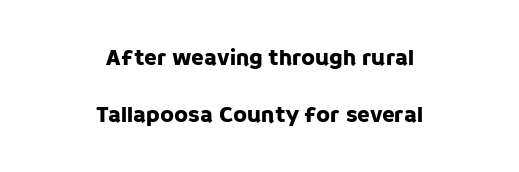
The image shows 23 px text type, upright; set centered, loose line spacing (2.46x), normal letter spacing, not underlined.
